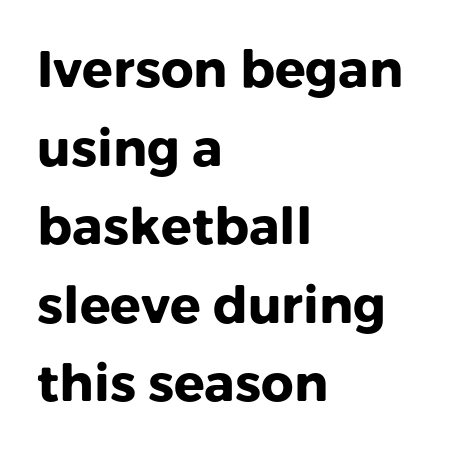
{"serif": "no", "italic": "no", "bold": "yes", "weight": "heavy", "width": "normal", "stroke_contrast": "low", "x_height": "medium", "monospaced": "no", "underline": "no", "align": "left", "line_spacing": "normal", "line_spacing_ratio": 1.54, "letter_spacing": "normal", "letter_spacing_em": 0.0, "glyph_px": 51}
